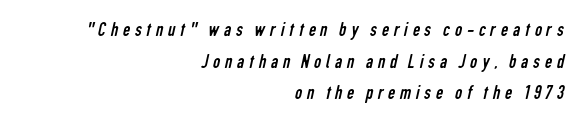
The image shows 20 px text type; set right-aligned, normal line spacing (1.58x), unusually wide letter spacing (+0.24 em), not underlined.
